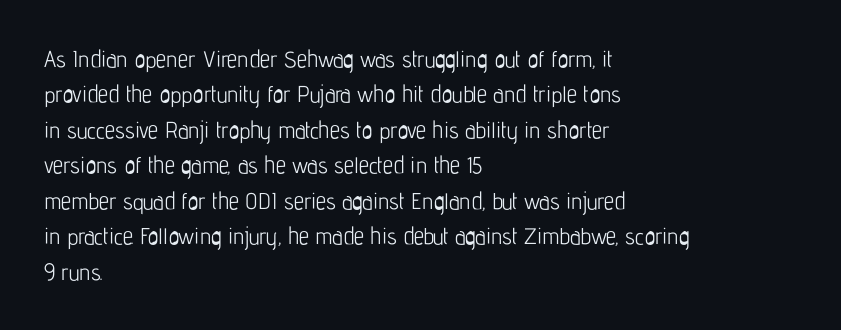
{"italic": "no", "bold": "no", "underline": "no", "align": "left", "line_spacing": "normal", "line_spacing_ratio": 1.54, "letter_spacing": "normal", "letter_spacing_em": 0.0, "glyph_px": 23}
